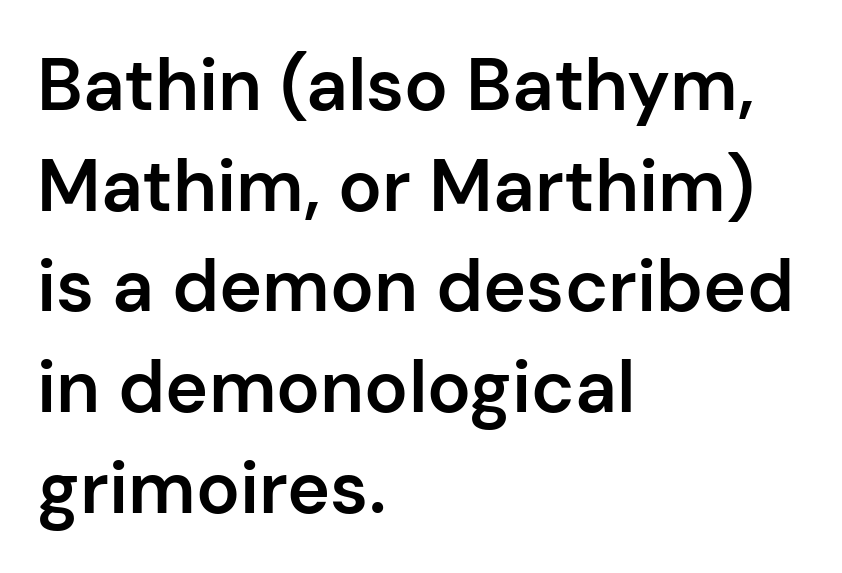
{"serif": "no", "italic": "no", "bold": "semi", "weight": "semibold", "width": "normal", "stroke_contrast": "low", "x_height": "medium", "monospaced": "no", "underline": "no", "align": "left", "line_spacing": "normal", "line_spacing_ratio": 1.38, "letter_spacing": "normal", "letter_spacing_em": 0.0, "glyph_px": 73}
